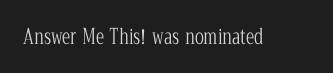
Q: Is the text bold? A: No.
Q: Is the text italic (slanted)? A: No, it is upright.
Q: Is the text underlined? A: No.
Q: Is the spacing between letters normal or unusually wide? A: Normal.
